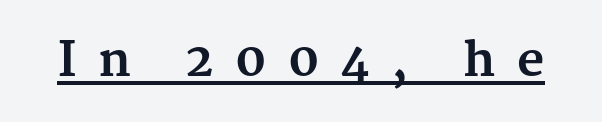
You can see a thin bar hugging the bottom of the glyphs. The tracking jumps out immediately: characters are airy and widely separated. Is the type bold? Yes — the strokes are clearly thick and heavy. Spacing verdict: proportional, widths tailored to each character.
